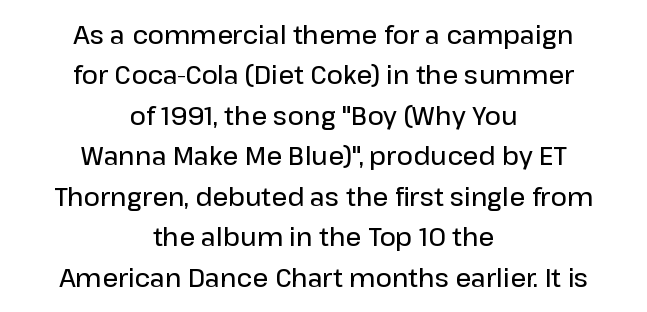
The image shows 25 px text type, upright; set centered, normal line spacing (1.62x), normal letter spacing, not underlined.
